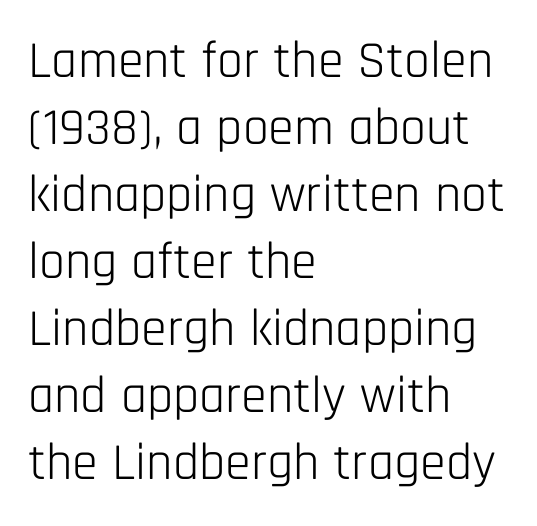
Q: Is the text bold? A: No.
Q: Is the text italic (slanted)? A: No, it is upright.
Q: Is the typeface a serif or a sans-serif typeface? A: Sans-serif.
Q: Is the text underlined? A: No.
Q: How is the paragraph aligned? A: Left-aligned.
Q: Is the spacing between letters normal or unusually wide? A: Normal.
Q: Is the spacing between lines tight, normal or loose? A: Normal.
Q: Width (condensed, normal, or wide)? A: Condensed.
Q: Stroke contrast? A: Low.
Q: x-height? A: Large.
Q: Monospaced? A: No.
